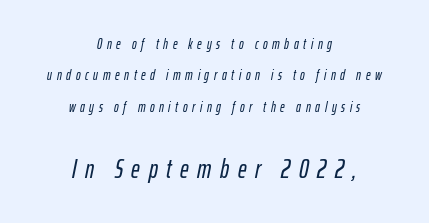
The image shows 26 px text type, italic (leaning right); set centered, loose line spacing (2.24x), unusually wide letter spacing (+0.33 em), not underlined; the second (bottom) block is 1.86x larger.
